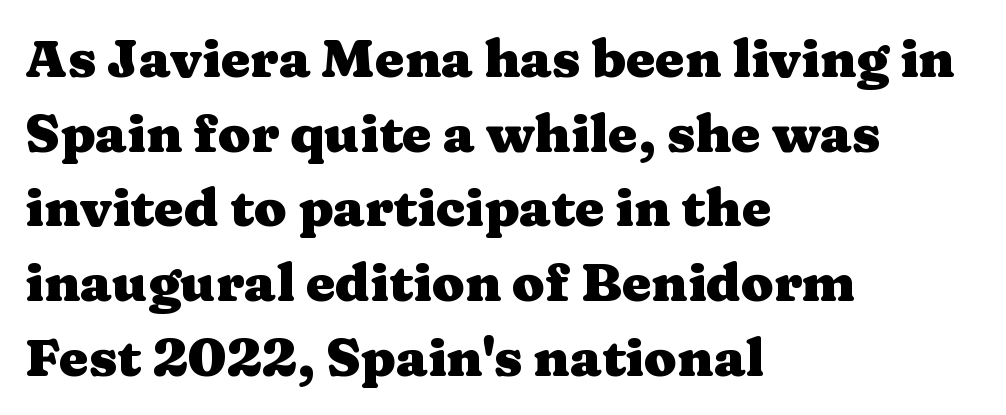
Q: Is the text bold? A: Yes.
Q: Is the text italic (slanted)? A: No, it is upright.
Q: Is the typeface a serif or a sans-serif typeface? A: Serif.
Q: Is the text underlined? A: No.
Q: How is the paragraph aligned? A: Left-aligned.
Q: Is the spacing between letters normal or unusually wide? A: Normal.
Q: Is the spacing between lines tight, normal or loose? A: Normal.
Q: Width (condensed, normal, or wide)? A: Wide.
Q: Stroke contrast? A: Medium.
Q: x-height? A: Medium.
Q: Monospaced? A: No.
